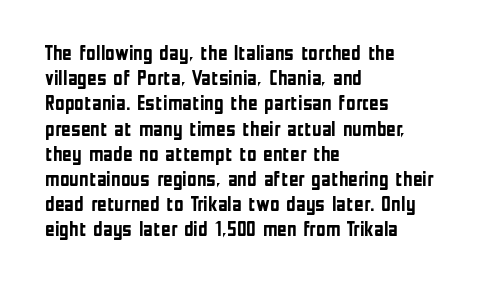
{"italic": "no", "bold": "yes", "underline": "no", "align": "left", "line_spacing_ratio": 1.2, "letter_spacing": "normal", "letter_spacing_em": 0.0, "glyph_px": 21}
